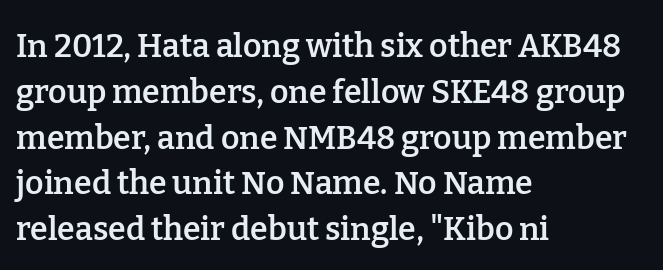
Q: Is the text bold? A: Semi-bold.
Q: Is the text italic (slanted)? A: No, it is upright.
Q: Is the typeface a serif or a sans-serif typeface? A: Serif.
Q: Is the text underlined? A: No.
Q: How is the paragraph aligned? A: Left-aligned.
Q: Is the spacing between letters normal or unusually wide? A: Normal.
Q: Is the spacing between lines tight, normal or loose? A: Normal.
Q: Width (condensed, normal, or wide)? A: Normal.
Q: Stroke contrast? A: Low.
Q: x-height? A: Medium.
Q: Monospaced? A: No.
